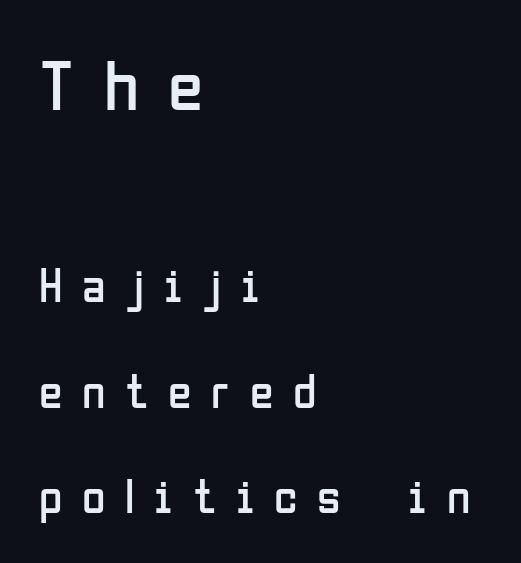
Q: Is the text bold? A: No.
Q: Is the text italic (slanted)? A: No, it is upright.
Q: Is the typeface a serif or a sans-serif typeface? A: Sans-serif.
Q: Is the text underlined? A: No.
Q: How is the paragraph aligned? A: Left-aligned.
Q: Is the spacing between letters normal or unusually wide? A: Unusually wide.
Q: Is the spacing between lines tight, normal or loose? A: Loose.
Q: Which block of text is set in a larger size, the first (top) or the second (bottom)? A: The first (top) one.
Q: Width (condensed, normal, or wide)? A: Condensed.
Q: Stroke contrast? A: Low.
Q: x-height? A: Medium.
Q: Monospaced? A: No.
